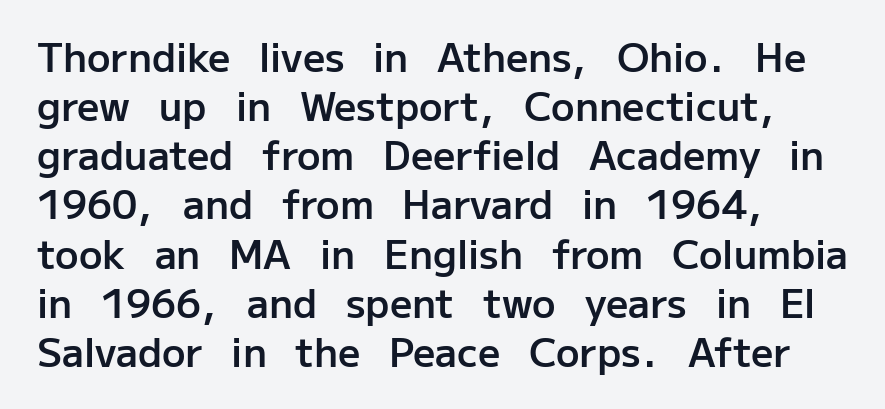
The image shows 39 px semibold sans-serif type, upright; set left-aligned, normal line spacing (1.26x), normal letter spacing, not underlined; low stroke contrast and a medium x-height.
